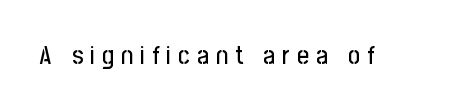
The image shows 26 px text type, upright; set unusually wide letter spacing (+0.27 em), not underlined.
